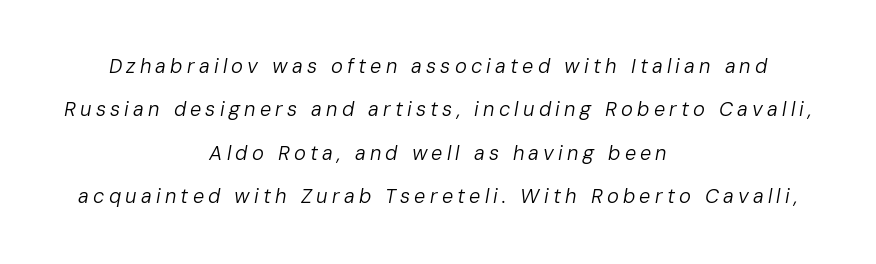
{"italic": "yes", "lean": "right", "slant_degrees": 10, "bold": "no", "underline": "no", "align": "center", "line_spacing": "loose", "line_spacing_ratio": 2.17, "letter_spacing": "wide", "letter_spacing_em": 0.21, "glyph_px": 20}
